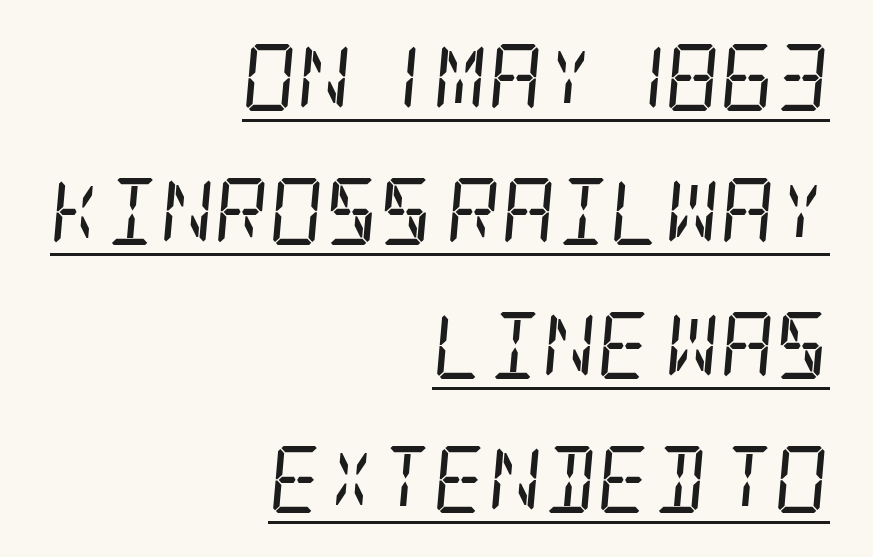
{"serif": "yes", "italic": "yes", "lean": "right", "slant_degrees": 5, "bold": "no", "weight": "regular", "width": "condensed", "stroke_contrast": "low", "x_height": "large", "underline": "yes", "align": "right", "line_spacing": "loose", "line_spacing_ratio": 2.0, "letter_spacing": "normal", "letter_spacing_em": 0.0, "glyph_px": 67}
